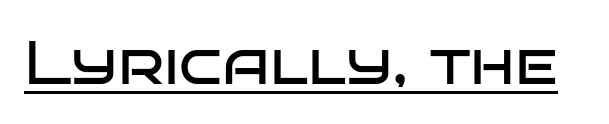
Looks like regular typesetting: each glyph gets only the width it needs. Each letter's strokes conclude bluntly, with no projecting serifs. A typesetter would mark this as roman, not italic. The face used here is rendered with its standard letterfit.
